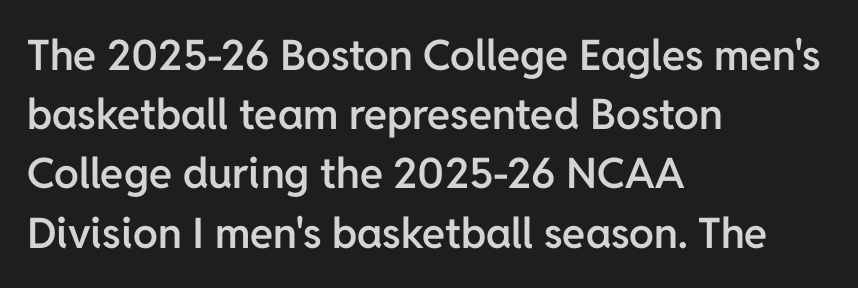
The rendering shows plain stroke endings on the letterforms — a sans-serif design. Reading down the column, the eye jumps a familiar distance to each next line. This sample has the flowing, uneven cadence of proportional lettering. Caption: multi-line text, flush left, ragged right. This sample uses an upright cut, with every glyph sitting square on the baseline. The area under the type is left untouched.
